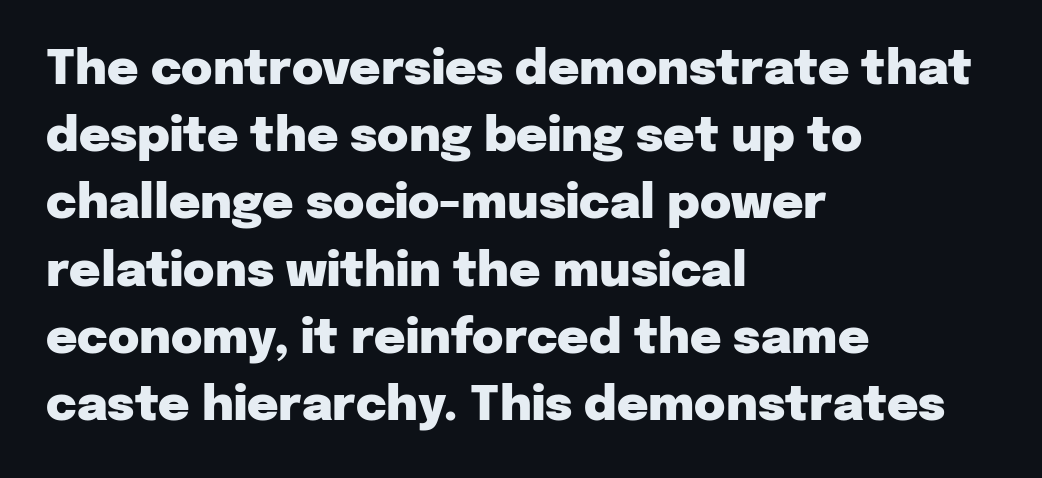
{"serif": "no", "italic": "no", "bold": "yes", "weight": "heavy", "width": "normal", "stroke_contrast": "low", "x_height": "medium", "monospaced": "no", "underline": "no", "align": "left", "line_spacing": "normal", "line_spacing_ratio": 1.4, "letter_spacing": "normal", "letter_spacing_em": 0.0, "glyph_px": 48}
